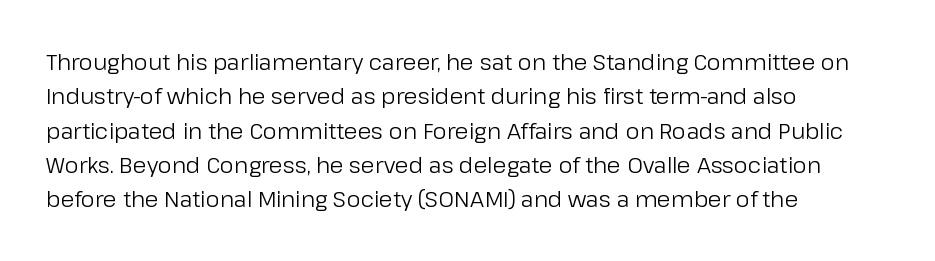
{"italic": "no", "bold": "no", "underline": "no", "align": "left", "line_spacing": "normal", "line_spacing_ratio": 1.56, "letter_spacing": "normal", "letter_spacing_em": 0.0, "glyph_px": 22}
